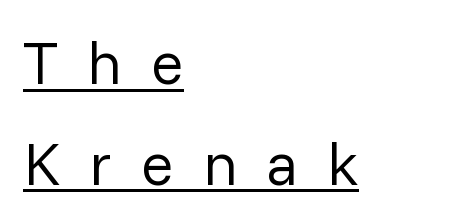
{"serif": "no", "italic": "no", "bold": "no", "weight": "regular", "width": "normal", "stroke_contrast": "low", "x_height": "medium", "monospaced": "no", "underline": "yes", "align": "left", "line_spacing": "normal", "line_spacing_ratio": 1.65, "letter_spacing": "wide", "letter_spacing_em": 0.47, "glyph_px": 61}
